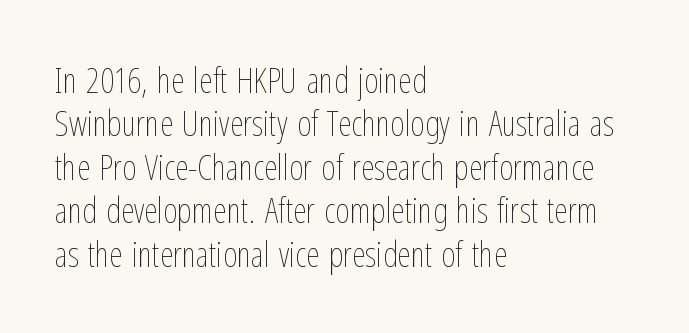
{"italic": "no", "bold": "no", "weight": "thin", "width": "condensed", "stroke_contrast": "low", "x_height": "medium", "monospaced": "no", "underline": "no", "align": "left", "line_spacing_ratio": 1.24, "letter_spacing": "normal", "letter_spacing_em": 0.0, "glyph_px": 35}
